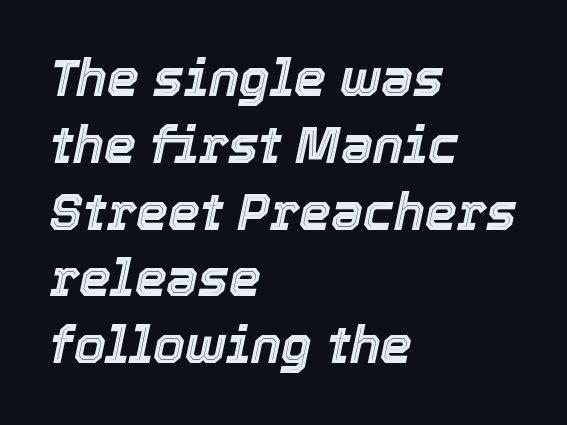
Q: Is the text italic (slanted)? A: Yes, it leans right by about 12 degrees.
Q: Is the text underlined? A: No.
Q: How is the paragraph aligned? A: Left-aligned.
Q: Is the spacing between letters normal or unusually wide? A: Normal.
Q: Is the spacing between lines tight, normal or loose? A: Normal.
Q: Width (condensed, normal, or wide)? A: Normal.
Q: x-height? A: Medium.
Q: Monospaced? A: No.
